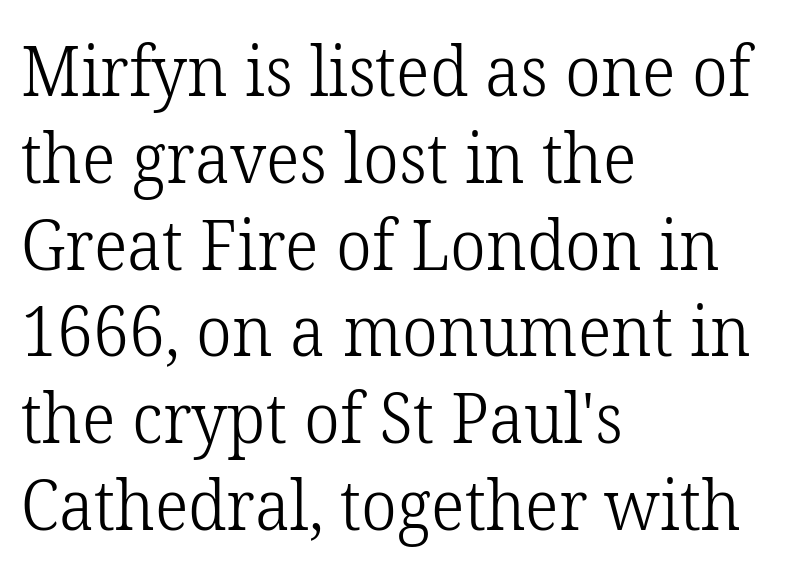
The image shows 70 px light serif type, upright; set left-aligned, line spacing 1.24x, normal letter spacing, not underlined; low stroke contrast and a medium x-height.
